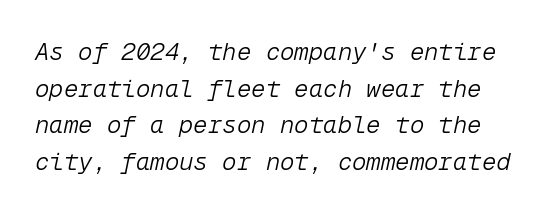
The image shows 24 px text type, italic (leaning right); set normal line spacing (1.53x), normal letter spacing, not underlined.
